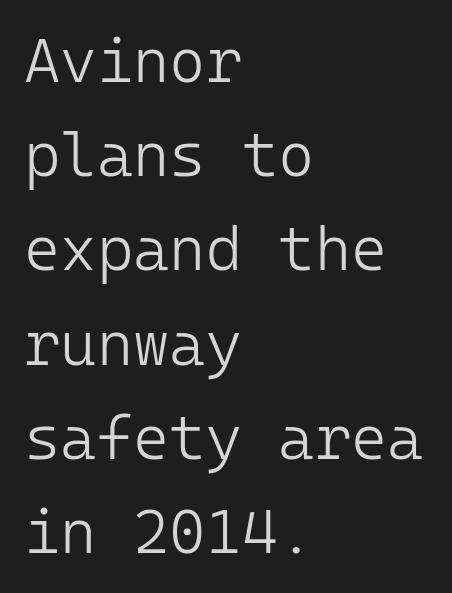
The image shows 62 px light sans-serif type, upright; set left-aligned, normal line spacing (1.52x), normal letter spacing, not underlined; low stroke contrast and a medium x-height.
